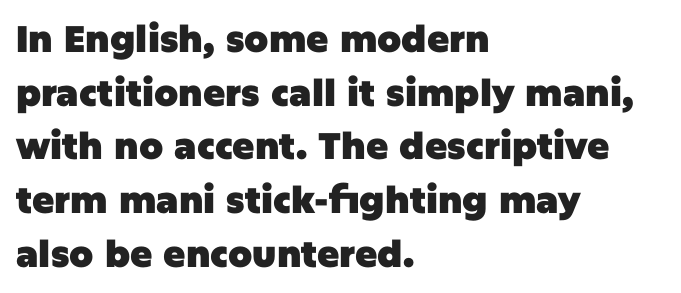
Caption: standard tracking, unaltered. Quick note: not italic, upright. The rendering uses a moderate line-height, typical for paragraphs. This sample uses a sans-serif face. Each line starts at the same left margin while the right side varies. Honestly, there is no underline to notice here at all.
